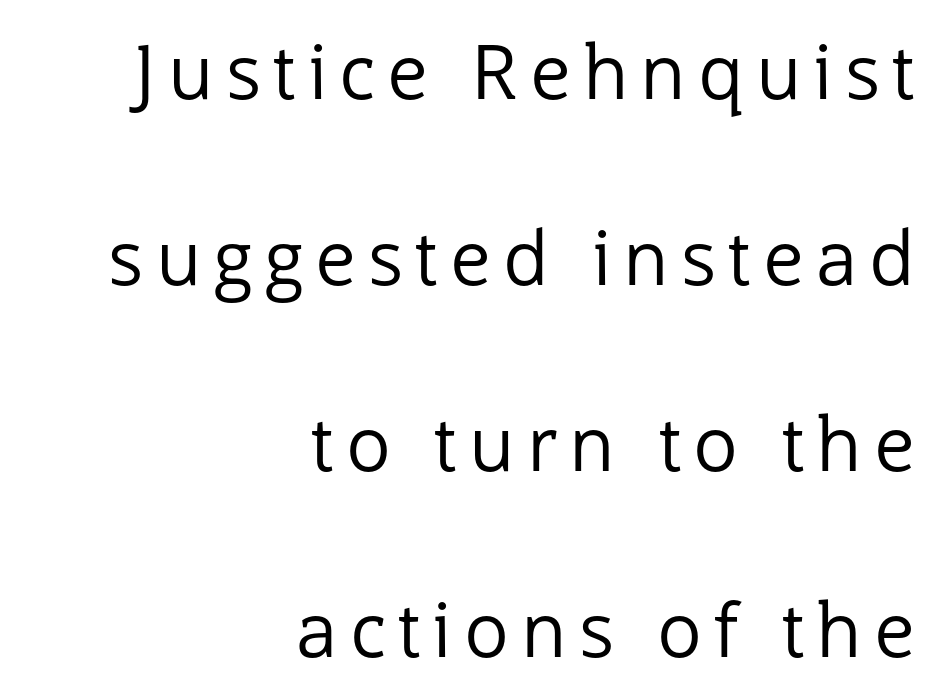
{"serif": "no", "italic": "no", "bold": "no", "weight": "regular", "width": "normal", "stroke_contrast": "low", "x_height": "medium", "monospaced": "no", "underline": "no", "align": "right", "line_spacing": "loose", "line_spacing_ratio": 2.48, "glyph_px": 75}
